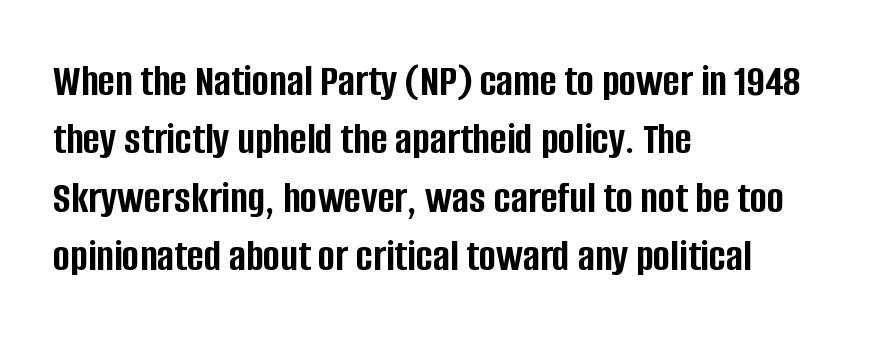
The image shows 46 px semibold, condensed sans-serif type, upright; set left-aligned, normal line spacing (1.27x), normal letter spacing, not underlined; low stroke contrast and a large x-height.
